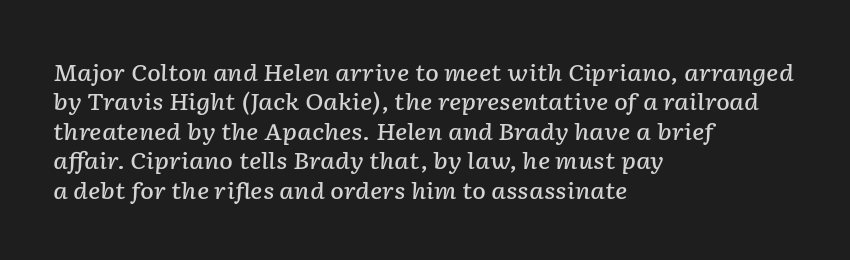
{"italic": "yes", "lean": "right", "slant_degrees": 2, "bold": "semi", "underline": "no", "align": "left", "line_spacing": "normal", "line_spacing_ratio": 1.28, "letter_spacing": "normal", "letter_spacing_em": 0.0, "glyph_px": 23}
